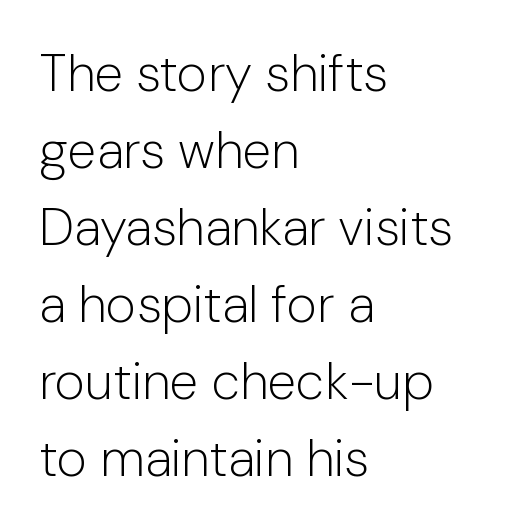
Q: Is the text bold? A: No.
Q: Is the text italic (slanted)? A: No, it is upright.
Q: Is the typeface a serif or a sans-serif typeface? A: Sans-serif.
Q: Is the text underlined? A: No.
Q: How is the paragraph aligned? A: Left-aligned.
Q: Is the spacing between letters normal or unusually wide? A: Normal.
Q: Is the spacing between lines tight, normal or loose? A: Normal.
Q: Width (condensed, normal, or wide)? A: Normal.
Q: Stroke contrast? A: Low.
Q: x-height? A: Medium.
Q: Monospaced? A: No.
